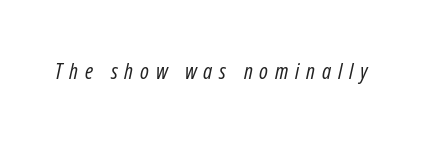
The image shows 22 px text type, italic (leaning right); set unusually wide letter spacing (+0.31 em), not underlined.
